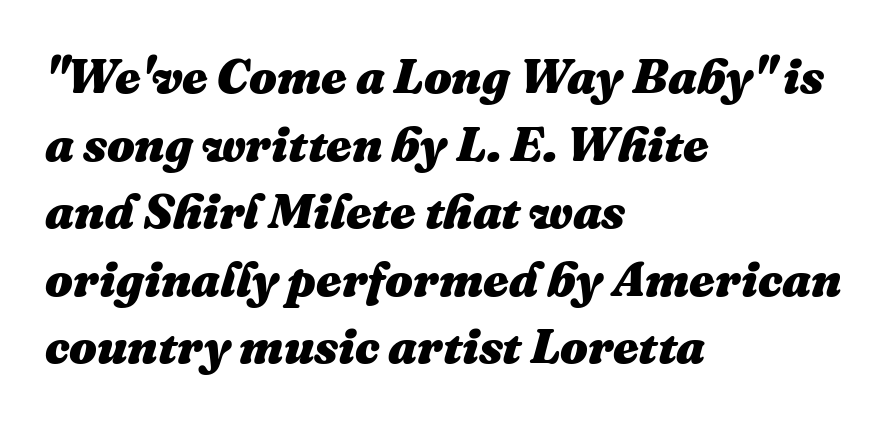
Q: Is the text bold? A: Yes.
Q: Is the text italic (slanted)? A: Yes, it leans right by about 16 degrees.
Q: Is the text underlined? A: No.
Q: How is the paragraph aligned? A: Left-aligned.
Q: Is the spacing between letters normal or unusually wide? A: Normal.
Q: Is the spacing between lines tight, normal or loose? A: Normal.
Q: Width (condensed, normal, or wide)? A: Normal.
Q: Stroke contrast? A: Medium.
Q: x-height? A: Medium.
Q: Monospaced? A: No.
